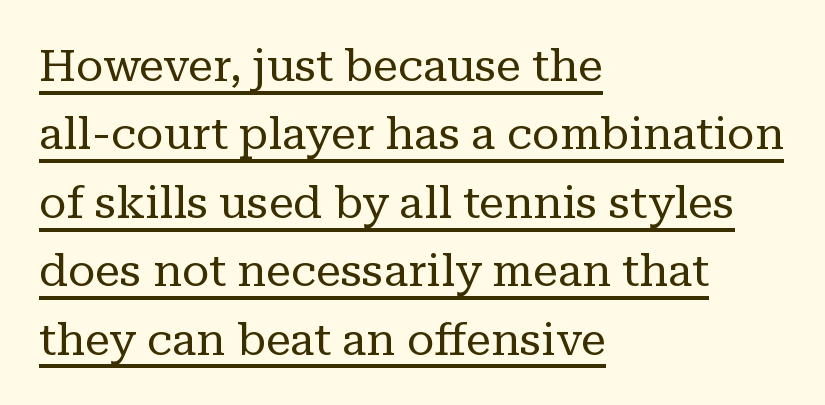
{"serif": "yes", "italic": "no", "bold": "no", "weight": "regular", "width": "normal", "stroke_contrast": "low", "x_height": "medium", "monospaced": "no", "underline": "yes", "align": "left", "line_spacing": "normal", "line_spacing_ratio": 1.52, "letter_spacing": "normal", "letter_spacing_em": 0.0, "glyph_px": 45}
